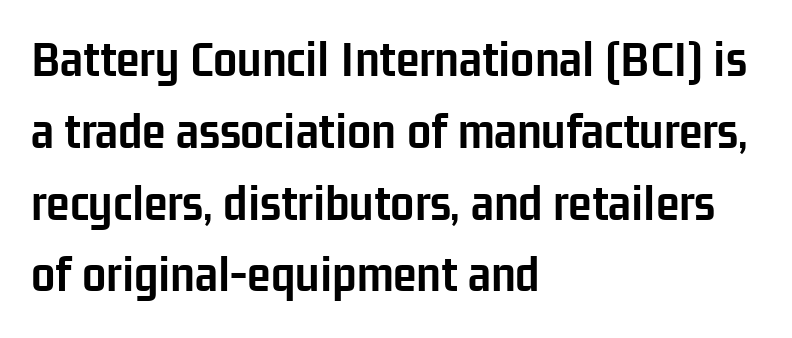
Q: Is the text bold? A: Yes.
Q: Is the text italic (slanted)? A: No, it is upright.
Q: Is the typeface a serif or a sans-serif typeface? A: Sans-serif.
Q: Is the text underlined? A: No.
Q: How is the paragraph aligned? A: Left-aligned.
Q: Is the spacing between letters normal or unusually wide? A: Normal.
Q: Is the spacing between lines tight, normal or loose? A: Normal.
Q: Width (condensed, normal, or wide)? A: Condensed.
Q: Stroke contrast? A: Low.
Q: x-height? A: Medium.
Q: Monospaced? A: No.
